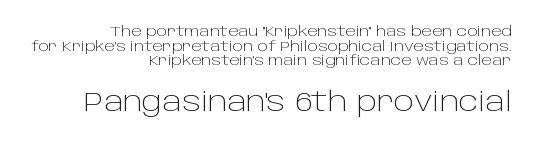
The image shows 27 px text type, upright; set right-aligned, tight line spacing (1.04x), normal letter spacing, not underlined; the second (bottom) block is 1.93x larger.
